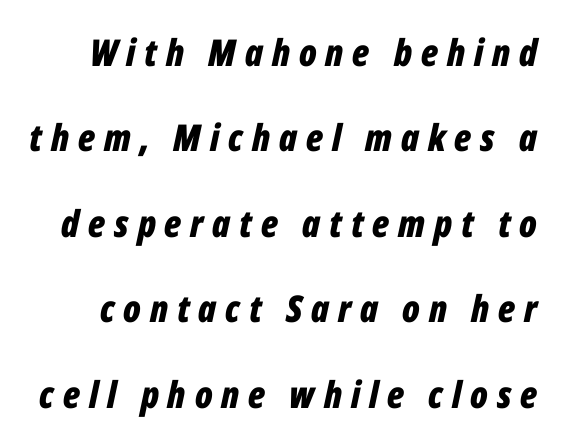
{"italic": "yes", "lean": "right", "slant_degrees": 12, "bold": "yes", "weight": "bold", "width": "condensed", "stroke_contrast": "low", "x_height": "medium", "monospaced": "no", "underline": "no", "line_spacing": "loose", "line_spacing_ratio": 2.31, "letter_spacing": "wide", "letter_spacing_em": 0.24, "glyph_px": 37}
